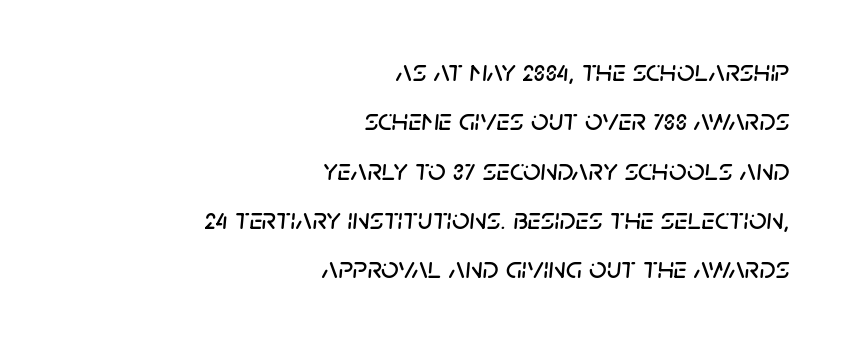
Q: Is the text italic (slanted)? A: Yes, it leans right by about 5 degrees.
Q: Is the text underlined? A: No.
Q: How is the paragraph aligned? A: Right-aligned.
Q: Is the spacing between letters normal or unusually wide? A: Normal.
Q: Is the spacing between lines tight, normal or loose? A: Normal.
Q: Width (condensed, normal, or wide)? A: Normal.
Q: Stroke contrast? A: Low.
Q: x-height? A: Large.
Q: Monospaced? A: No.
